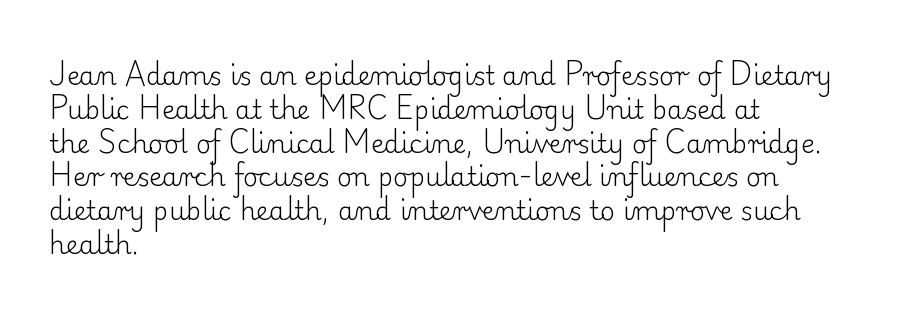
Descenders are the only things crossing below the line. Vertical strokes here are truly vertical. Compared with typical paragraphs, the rows here are spaced about the same. The setting favours the left margin, as ordinary paragraphs usually do.
